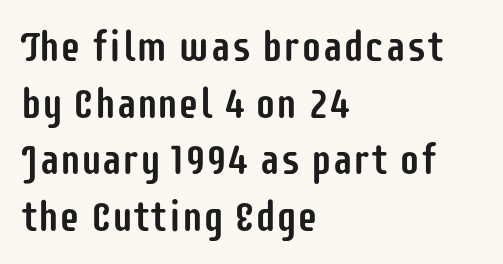
Q: Is the text italic (slanted)? A: No, it is upright.
Q: Is the typeface a serif or a sans-serif typeface? A: Sans-serif.
Q: Is the text underlined? A: No.
Q: How is the paragraph aligned? A: Left-aligned.
Q: Is the spacing between letters normal or unusually wide? A: Normal.
Q: Is the spacing between lines tight, normal or loose? A: Normal.
Q: Width (condensed, normal, or wide)? A: Condensed.
Q: Stroke contrast? A: Low.
Q: x-height? A: Large.
Q: Monospaced? A: No.
